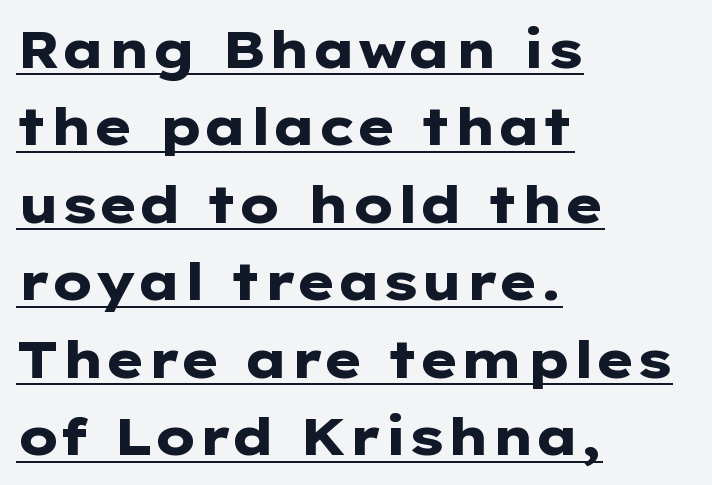
{"serif": "no", "italic": "no", "bold": "yes", "weight": "heavy", "width": "wide", "stroke_contrast": "low", "x_height": "medium", "monospaced": "no", "underline": "yes", "align": "left", "line_spacing": "normal", "line_spacing_ratio": 1.49, "letter_spacing": "normal", "letter_spacing_em": 0.0, "glyph_px": 52}
